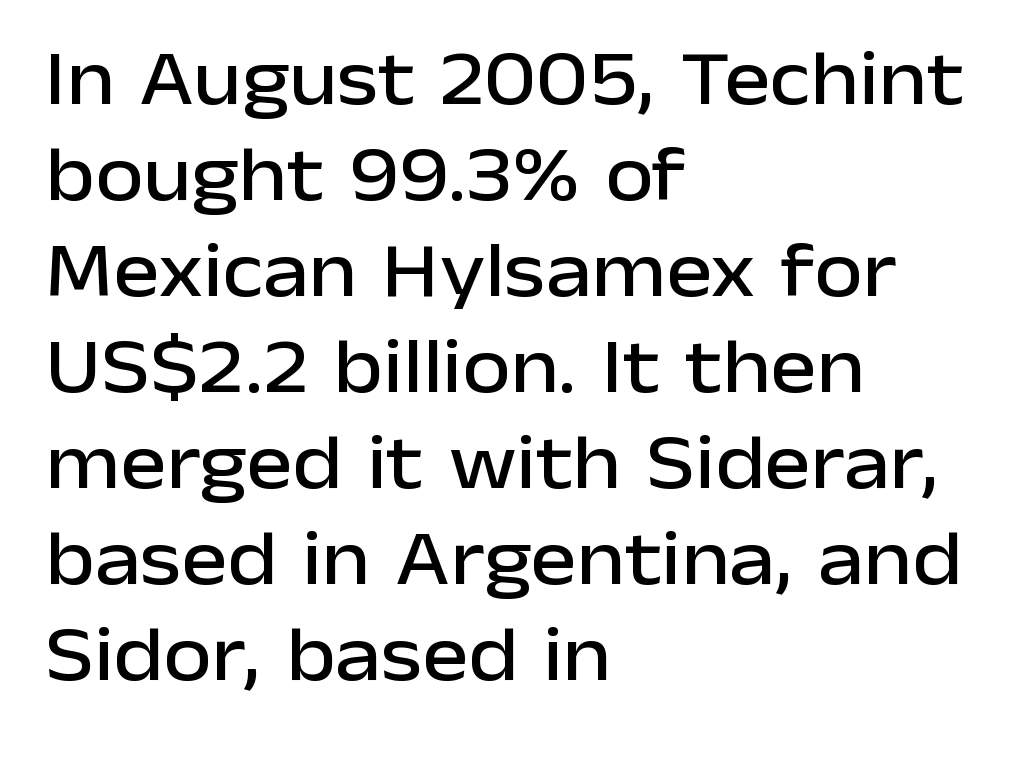
Left-aligned paragraph, ragged on the right. What kind of face is this? One without serifs — a sans. The baseline area is clear. Does the lettering tilt? It doesn't — this is upright. The rendering uses natural spacing where letterforms have individual widths. Default kerning and tracking; the words read as compact shapes.
